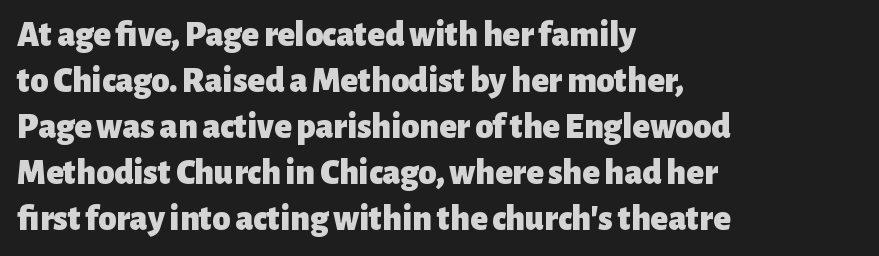
Letters rest on an invisible, unmarked baseline. Each letter keeps its own natural width here, so spacing adapts to shape. Check where the strokes stop: nothing finishes them off — pure sans. The passage shown stacks its lines at a standard gap. Leftover space on each line is placed entirely after the last word. Unlike italic type, these characters show no tilt at all.
